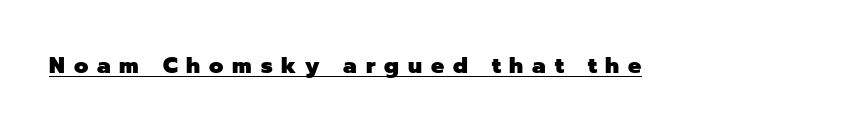
Q: Is the text bold? A: Yes.
Q: Is the text italic (slanted)? A: No, it is upright.
Q: Is the text underlined? A: Yes.
Q: Is the spacing between letters normal or unusually wide? A: Unusually wide.
